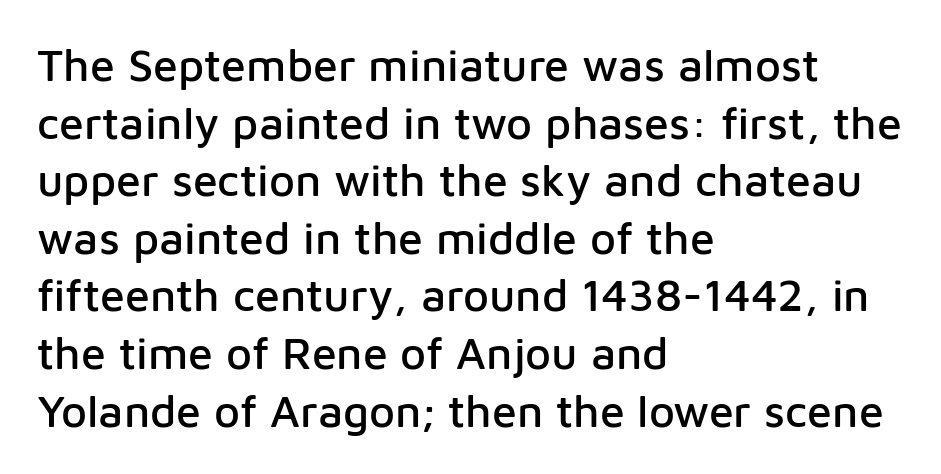
Does the lettering tilt? It doesn't — this is upright. The lines sit at an ordinary, default distance from one another. The typeface chosen for these lines omits serifs. The passage shown is typed in a proportional face where columns would drift.
